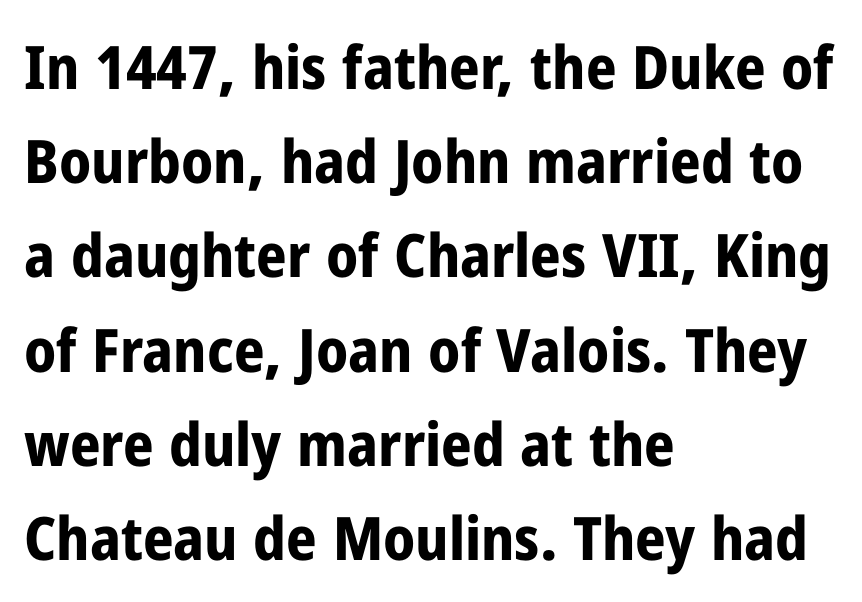
The image shows 60 px bold, condensed sans-serif type, upright; set left-aligned, normal line spacing (1.57x), normal letter spacing, not underlined; low stroke contrast and a medium x-height.
